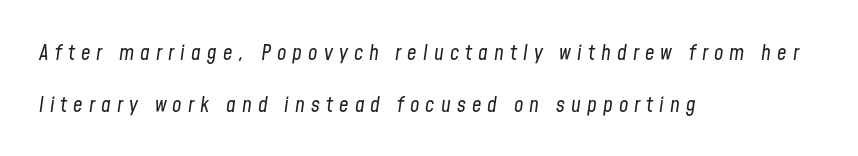
Q: Is the text bold? A: No.
Q: Is the text italic (slanted)? A: Yes, it leans right by about 8 degrees.
Q: Is the text underlined? A: No.
Q: How is the paragraph aligned? A: Left-aligned.
Q: Is the spacing between letters normal or unusually wide? A: Unusually wide.
Q: Is the spacing between lines tight, normal or loose? A: Loose.
